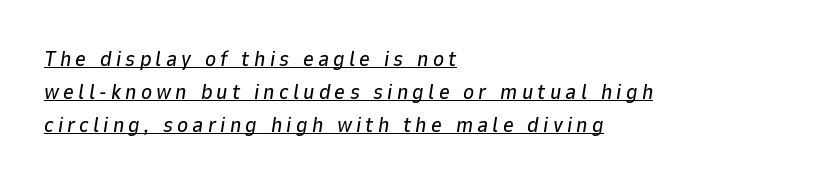
Each line of the rendering has a horizontal stroke beneath the glyphs. Loose tracking; the words dissolve into strings of separated letters. Visually the block forms a straight wall on the left and a jagged coastline on the right. You can tell it's italic because the verticals aren't actually vertical.
